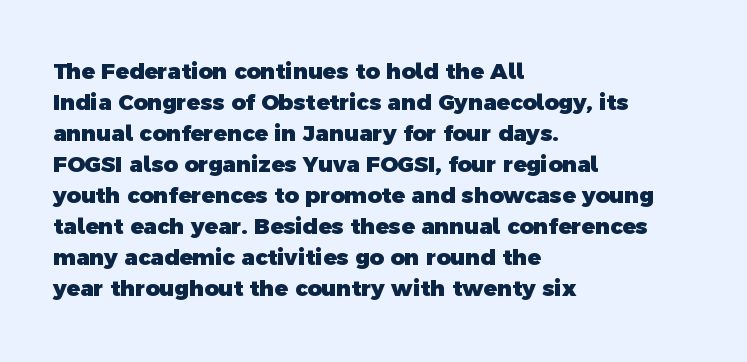
The image shows 22 px bold type; set left-aligned, normal line spacing (1.41x), normal letter spacing, not underlined.
